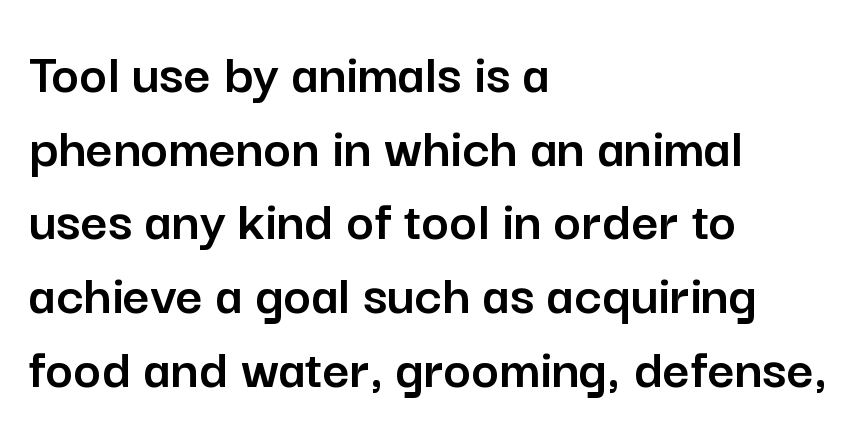
The letters carry no serifs — their stems end cleanly without finishing strokes. The vertical gap from one line to the next is medium. Which margin do the lines hug? The left one — the right edge is uneven. The passage shown is typed in a proportional face where columns would drift. The specimen omits any rule beneath the text block's lines. Nobody touched the tracking dial on this one.
